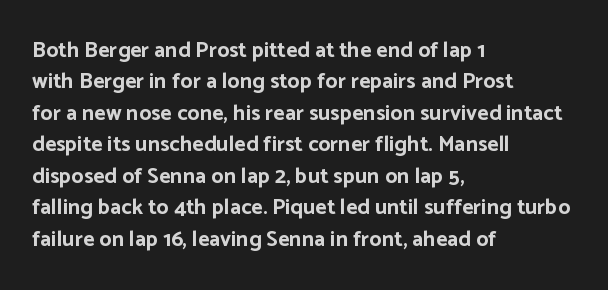
The image shows 22 px bold type, upright; set left-aligned, normal line spacing (1.43x), normal letter spacing, not underlined.
